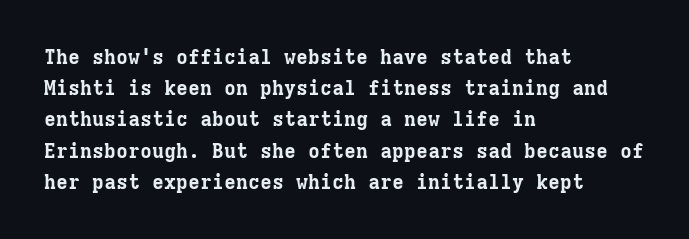
Q: Is the text bold? A: Yes.
Q: Is the text italic (slanted)? A: No, it is upright.
Q: Is the text underlined? A: No.
Q: How is the paragraph aligned? A: Left-aligned.
Q: Is the spacing between letters normal or unusually wide? A: Normal.
Q: Is the spacing between lines tight, normal or loose? A: Normal.
